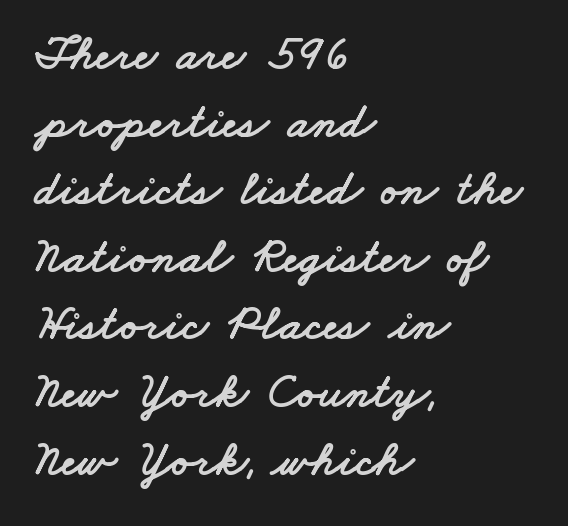
The image shows 49 px wide sans-serif type; set left-aligned, normal line spacing (1.38x), normal letter spacing, not underlined; low stroke contrast and a small x-height.
